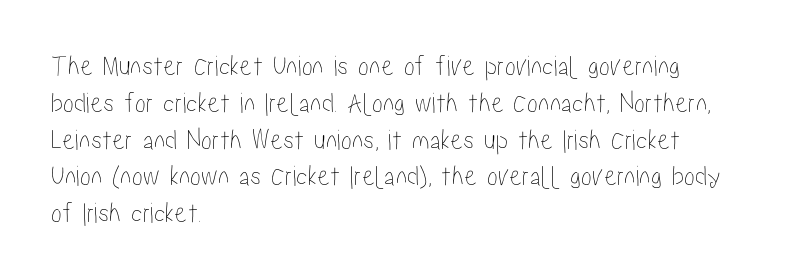
Underline: absent. Left-aligned paragraph, ragged on the right. Nope, not italic — everything's standing straight. Here the designer chose a conventional face with non-uniform glyph widths. Is the letter spacing exaggerated? No — it looks like the ordinary default.
